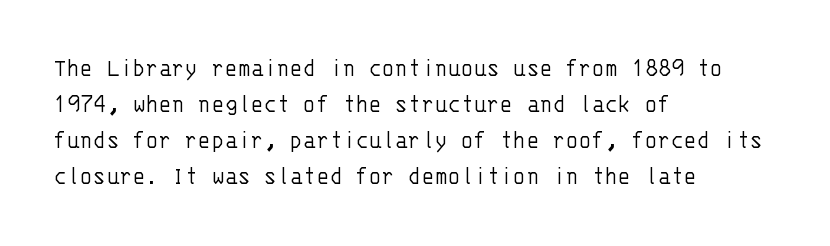
A clean baseline with only descenders dipping below it. The letters stand upright; this is a roman face. The letterforms sit shoulder to shoulder at normal distance. The compositor pushed each line to the left boundary.
